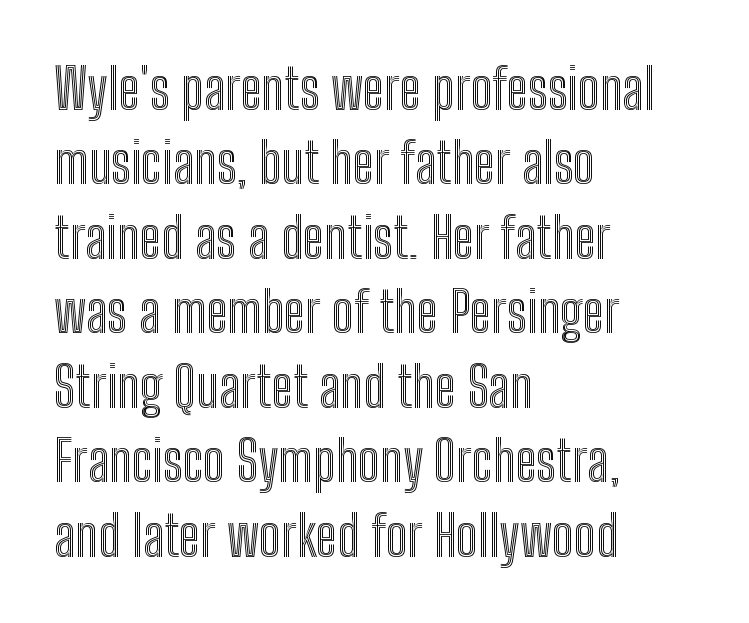
The block of text has a typical density, with ordinary space between rows. The zone under the glyphs is completely vacant. The rag falls on the right side of this text block. Looks like regular typesetting: each glyph gets only the width it needs.
